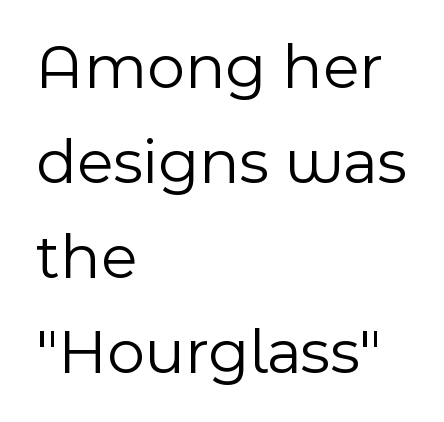
{"serif": "no", "italic": "no", "bold": "no", "weight": "light", "width": "normal", "x_height": "medium", "monospaced": "no", "underline": "no", "align": "left", "line_spacing": "normal", "line_spacing_ratio": 1.46, "letter_spacing": "normal", "letter_spacing_em": 0.0, "glyph_px": 65}
